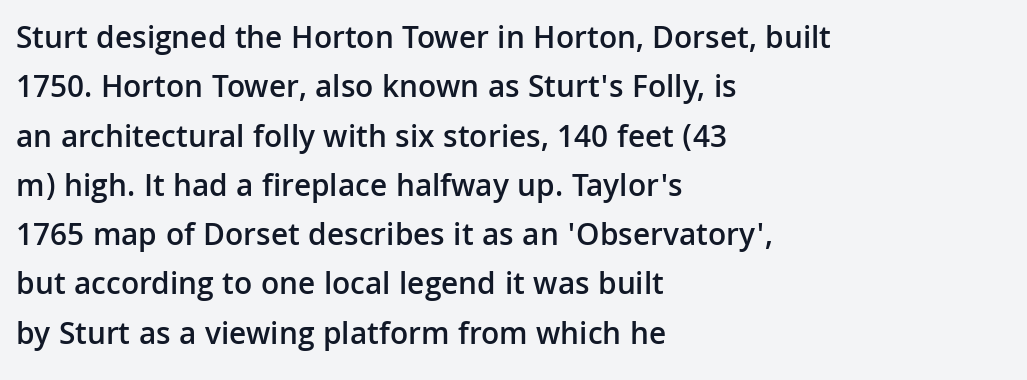
Q: Is the text bold? A: Semi-bold.
Q: Is the text italic (slanted)? A: No, it is upright.
Q: Is the typeface a serif or a sans-serif typeface? A: Sans-serif.
Q: Is the text underlined? A: No.
Q: How is the paragraph aligned? A: Left-aligned.
Q: Is the spacing between letters normal or unusually wide? A: Normal.
Q: Is the spacing between lines tight, normal or loose? A: Normal.
Q: Width (condensed, normal, or wide)? A: Normal.
Q: Stroke contrast? A: Low.
Q: x-height? A: Medium.
Q: Monospaced? A: No.
